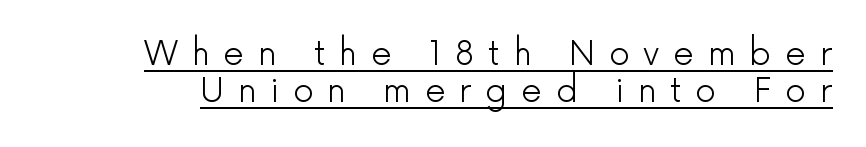
Successive baselines arrive quickly, one right under another. A rule runs beneath these lines of type. A typesetter would mark this as roman, not italic. To sum up the face: it is a sans, with no serifs. The font sits on the lighter half of the weight spectrum, regular included. Here the designer chose a conventional face with non-uniform glyph widths.
